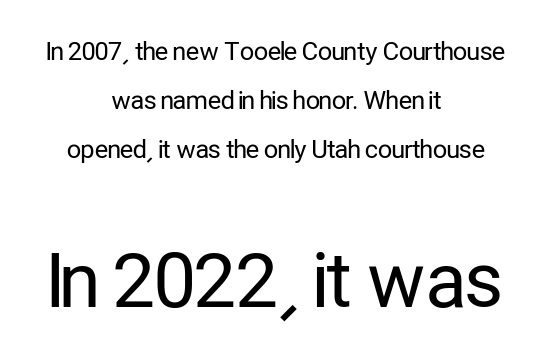
The specimen reads as upright at a glance. The typeface has the unassuming heft of standard copy or less. How are the letters spaced? Ordinarily, with no added tracking. The space between consecutive lines is lavish.
